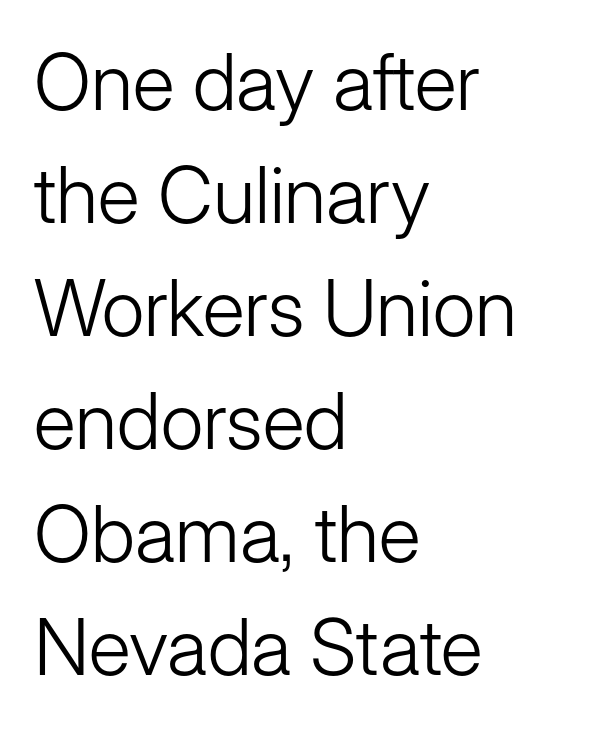
{"serif": "no", "italic": "no", "bold": "no", "weight": "light", "width": "normal", "stroke_contrast": "low", "x_height": "medium", "monospaced": "no", "underline": "no", "align": "left", "line_spacing": "normal", "line_spacing_ratio": 1.45, "letter_spacing": "normal", "letter_spacing_em": 0.0, "glyph_px": 78}
